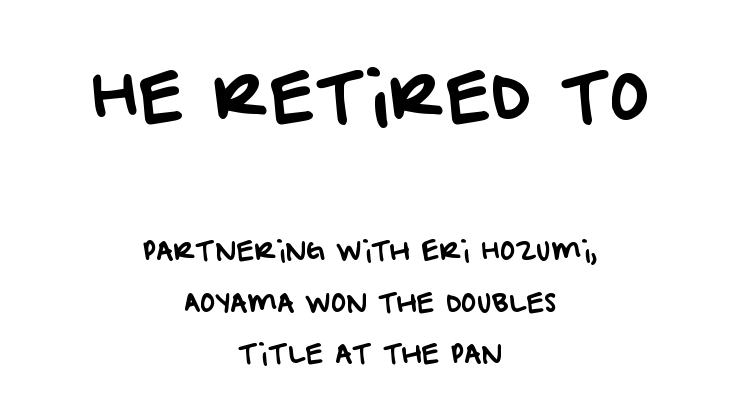
{"serif": "no", "width": "normal", "stroke_contrast": "low", "x_height": "large", "monospaced": "no", "underline": "no", "align": "center", "line_spacing": "loose", "line_spacing_ratio": 1.98, "letter_spacing": "normal", "letter_spacing_em": 0.0, "larger_block": "first", "size_ratio": 2.54, "glyph_px": 66}
